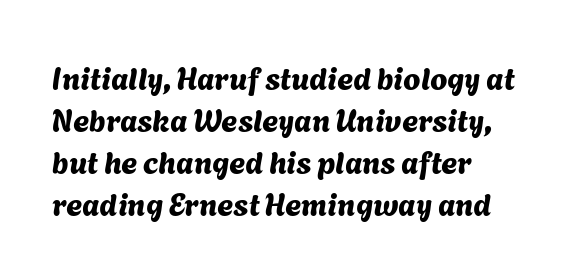
Q: Is the typeface a serif or a sans-serif typeface? A: Sans-serif.
Q: Is the text underlined? A: No.
Q: Is the spacing between letters normal or unusually wide? A: Normal.
Q: Is the spacing between lines tight, normal or loose? A: Normal.
Q: Width (condensed, normal, or wide)? A: Normal.
Q: Stroke contrast? A: Medium.
Q: x-height? A: Medium.
Q: Monospaced? A: No.
